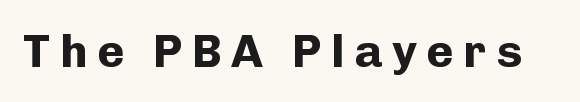
The image shows 46 px bold sans-serif type, upright; set unusually wide letter spacing (+0.21 em), not underlined; low stroke contrast and a medium x-height.
